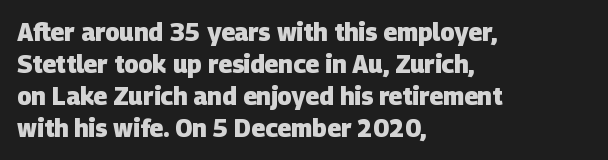
The image shows 24 px bold type; set left-aligned, normal line spacing (1.33x), normal letter spacing, not underlined.
